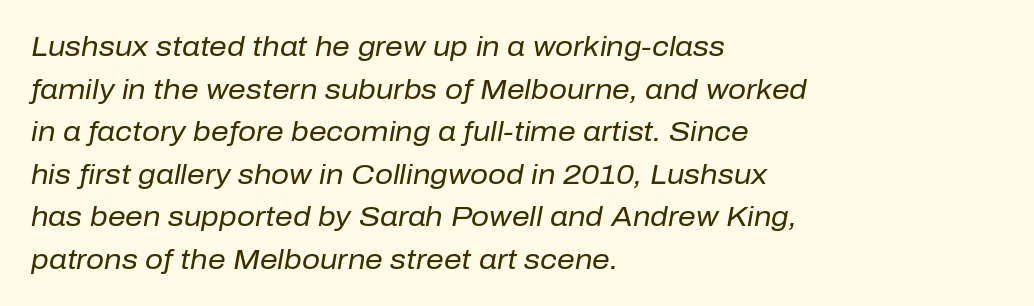
The image shows 28 px regular-weight type, italic (leaning right); set left-aligned, normal line spacing (1.52x), normal letter spacing, not underlined; low stroke contrast and a medium x-height.
